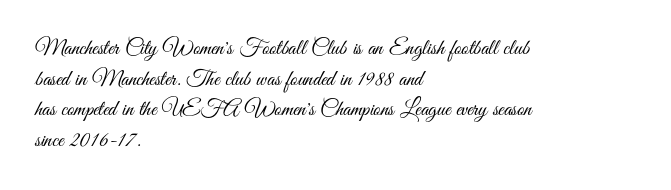
Q: Is the text bold? A: No.
Q: Is the text italic (slanted)? A: Yes.
Q: Is the text underlined? A: No.
Q: How is the paragraph aligned? A: Left-aligned.
Q: Is the spacing between letters normal or unusually wide? A: Normal.
Q: Is the spacing between lines tight, normal or loose? A: Normal.
